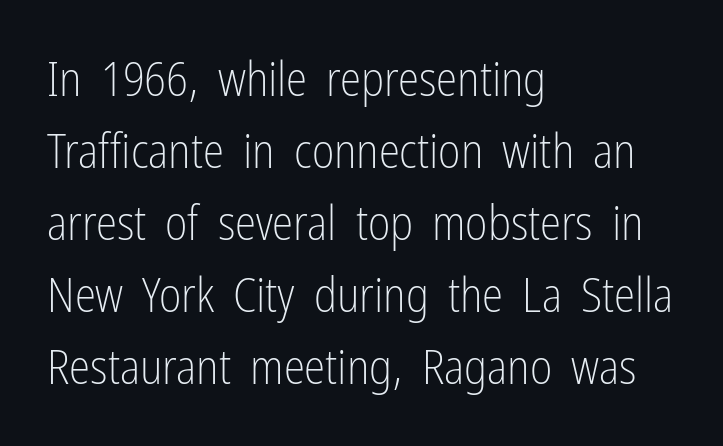
{"serif": "no", "italic": "no", "bold": "no", "weight": "light", "width": "condensed", "stroke_contrast": "low", "x_height": "medium", "monospaced": "no", "underline": "no", "align": "left", "line_spacing": "normal", "line_spacing_ratio": 1.5, "letter_spacing": "normal", "letter_spacing_em": 0.0, "glyph_px": 48}
